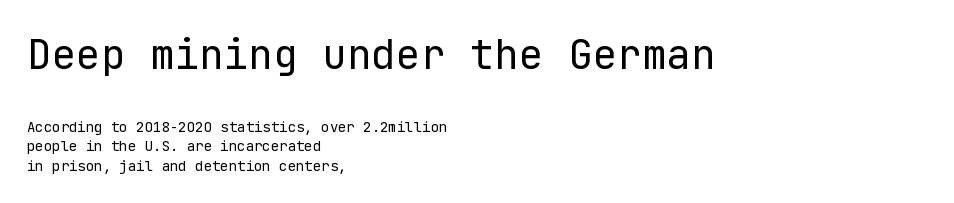
The image shows 41 px regular-weight sans-serif type, upright; set left-aligned, normal line spacing (1.39x), normal letter spacing, not underlined; the first (top) block is 2.93x larger; low stroke contrast and a medium x-height.
